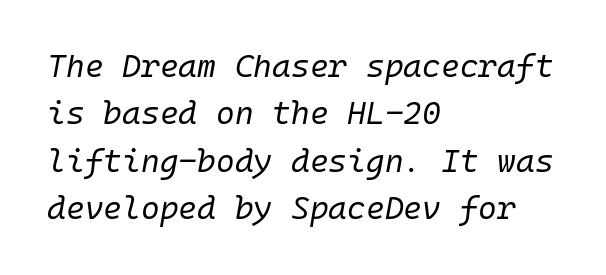
The image shows 32 px regular-weight type, italic (leaning right), monospaced; set left-aligned, normal line spacing (1.48x), normal letter spacing, not underlined; low stroke contrast and a medium x-height.
